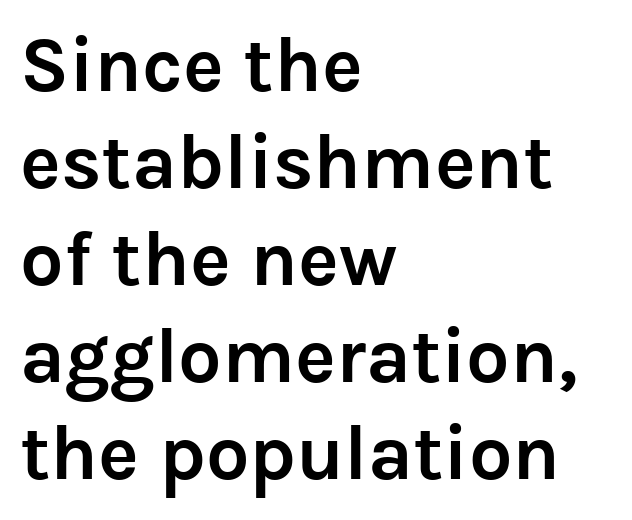
Q: Is the text bold? A: Yes.
Q: Is the text italic (slanted)? A: No, it is upright.
Q: Is the typeface a serif or a sans-serif typeface? A: Sans-serif.
Q: Is the text underlined? A: No.
Q: How is the paragraph aligned? A: Left-aligned.
Q: Is the spacing between letters normal or unusually wide? A: Normal.
Q: Is the spacing between lines tight, normal or loose? A: Normal.
Q: Width (condensed, normal, or wide)? A: Normal.
Q: Stroke contrast? A: Low.
Q: x-height? A: Medium.
Q: Monospaced? A: No.
